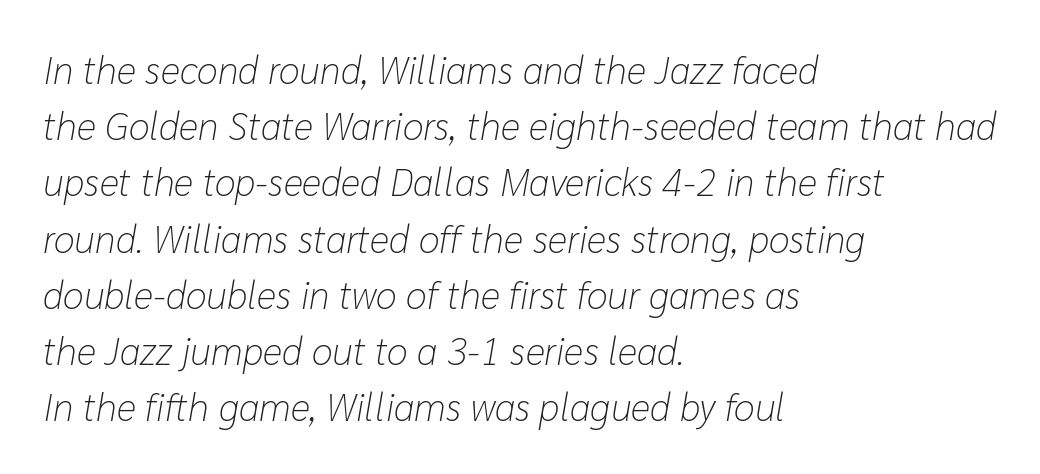
Whoever set this chose a conventional vertical rhythm. Default kerning and tracking; the words read as compact shapes. No extra ink here — the face is not bold. An italicized treatment has been applied to the whole sample.
